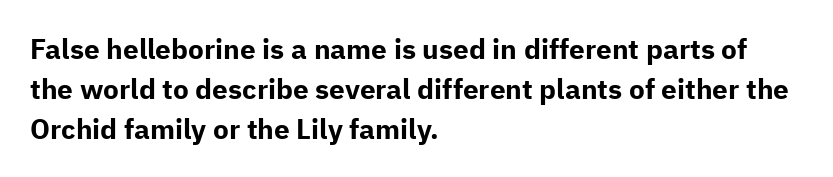
The paragraph has a hard left edge and a soft right edge. Looks like regular typesetting: each glyph gets only the width it needs. I'd call this a sans setting — the letters go barefoot. Each word holds together tightly as a unit, with standard inter-letter gaps. Caption: bold face, heavy strokes.
